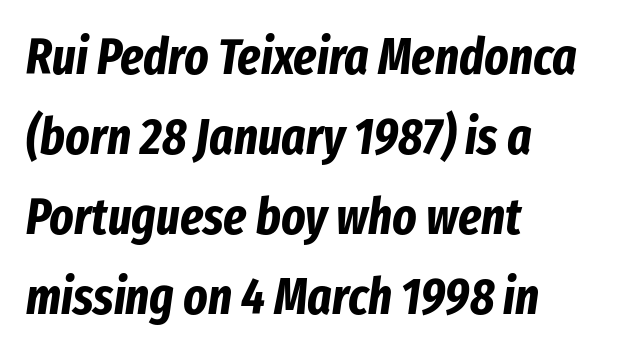
The image shows 51 px bold, condensed type, italic (leaning right); set left-aligned, normal line spacing (1.57x), normal letter spacing, not underlined; low stroke contrast and a medium x-height.
